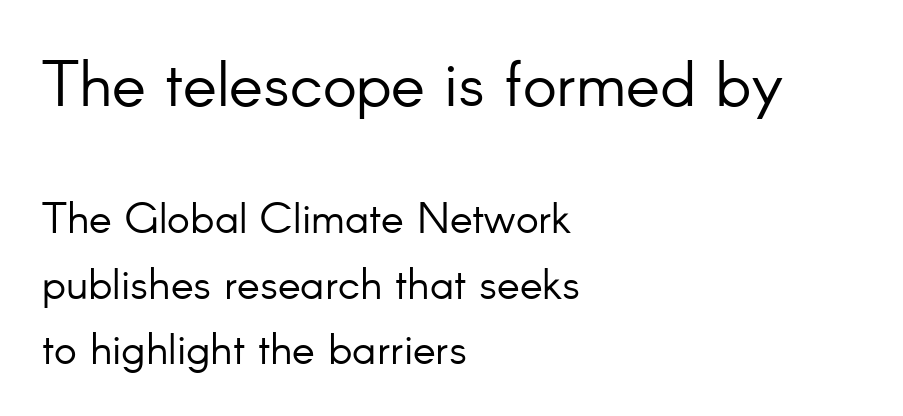
Which margin do the lines hug? The left one — the right edge is uneven. The space between consecutive lines is moderate. The initial chunk of copy outweighs the following chunk in type size. Nobody touched the tracking dial on this one. Designer's note — italics off, roman on.
